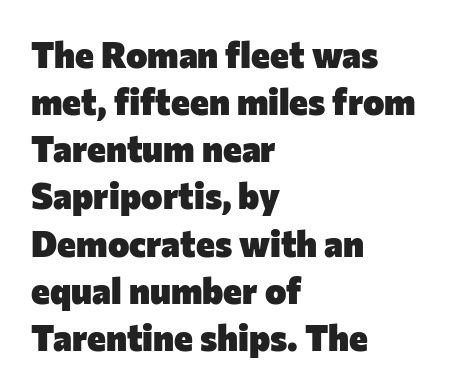
{"serif": "no", "italic": "no", "bold": "yes", "weight": "heavy", "width": "normal", "stroke_contrast": "low", "x_height": "medium", "monospaced": "no", "underline": "no", "align": "left", "line_spacing": "normal", "line_spacing_ratio": 1.31, "letter_spacing": "normal", "letter_spacing_em": 0.0, "glyph_px": 36}
